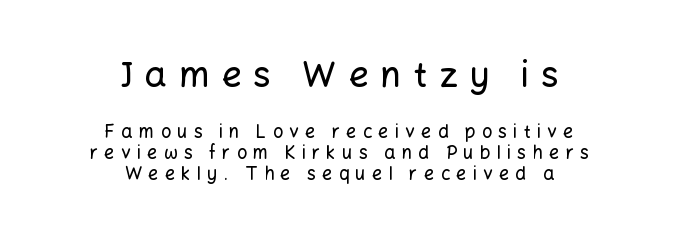
The image shows 35 px sans-serif type, upright; set centered, line spacing 1.17x, unusually wide letter spacing (+0.34 em), not underlined; the first (top) block is 1.94x larger; low stroke contrast and a medium x-height.
